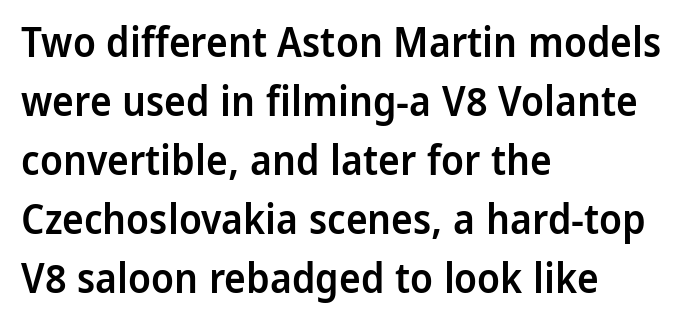
{"serif": "no", "italic": "no", "bold": "semi", "weight": "semibold", "width": "normal", "stroke_contrast": "low", "x_height": "medium", "monospaced": "no", "underline": "no", "align": "left", "line_spacing": "normal", "line_spacing_ratio": 1.44, "letter_spacing": "normal", "letter_spacing_em": 0.0, "glyph_px": 41}
